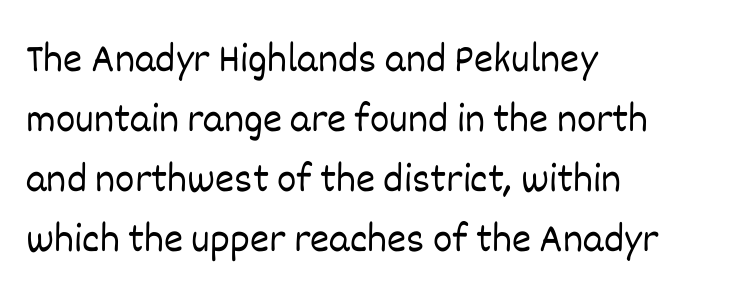
The image shows 41 px light type, upright; set left-aligned, normal line spacing (1.46x), normal letter spacing, not underlined; low stroke contrast and a large x-height.
